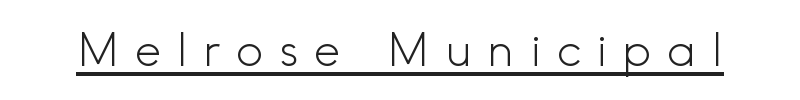
Q: Is the text bold? A: No.
Q: Is the text italic (slanted)? A: No, it is upright.
Q: Is the typeface a serif or a sans-serif typeface? A: Sans-serif.
Q: Is the text underlined? A: Yes.
Q: Is the spacing between letters normal or unusually wide? A: Unusually wide.
Q: Width (condensed, normal, or wide)? A: Normal.
Q: x-height? A: Small.
Q: Monospaced? A: No.
